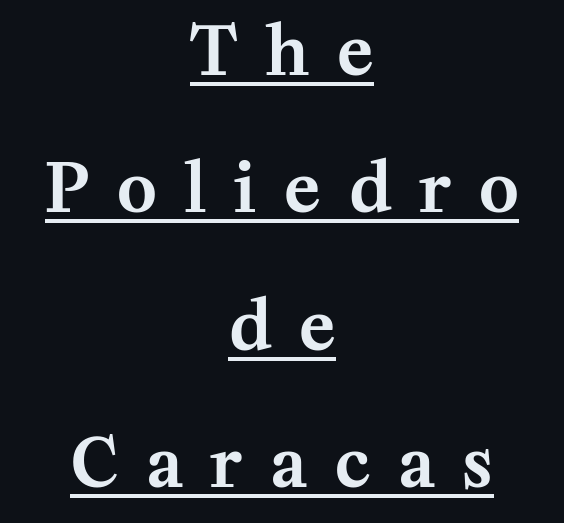
{"serif": "yes", "italic": "no", "width": "normal", "stroke_contrast": "medium", "x_height": "medium", "monospaced": "no", "underline": "yes", "align": "center", "line_spacing": "loose", "line_spacing_ratio": 2.05, "letter_spacing": "wide", "letter_spacing_em": 0.42, "glyph_px": 67}
